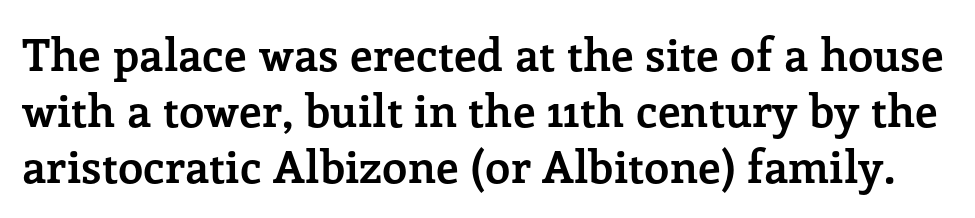
This sample keeps an unexceptional amount of space between lines. The characters look thick and weighty, a clear bold. Look at the bottom of the vertical strokes: they flare into serifs here. Any mark beneath the type? The region is blank. You can tell it's not italic because the verticals are truly vertical. This sample has the flowing, uneven cadence of proportional lettering.
